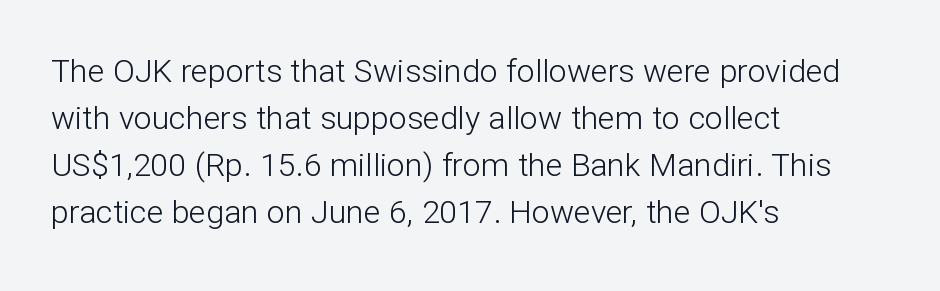
The image shows 32 px light sans-serif type, upright; set left-aligned, normal line spacing (1.47x), normal letter spacing, not underlined; low stroke contrast and a medium x-height.
